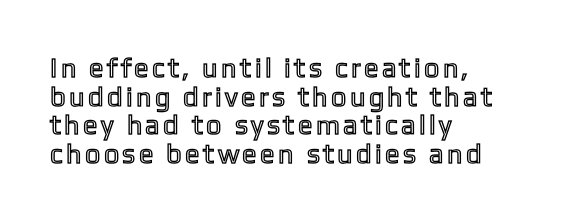
Q: Is the text italic (slanted)? A: No, it is upright.
Q: Is the text underlined? A: No.
Q: How is the paragraph aligned? A: Left-aligned.
Q: Is the spacing between letters normal or unusually wide? A: Unusually wide.
Q: Is the spacing between lines tight, normal or loose? A: Tight.
